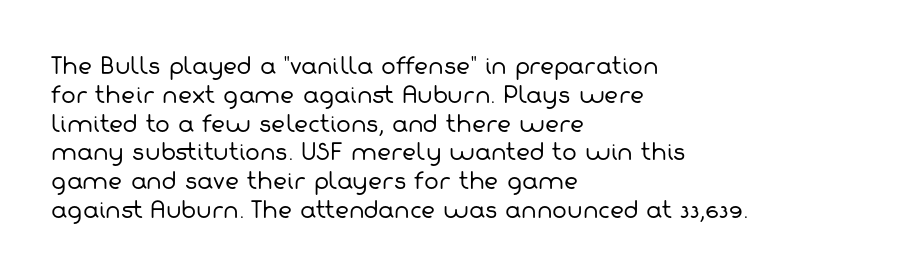
{"bold": "no", "underline": "no", "align": "left", "line_spacing": "normal", "line_spacing_ratio": 1.31, "letter_spacing": "normal", "letter_spacing_em": 0.0, "glyph_px": 22}
